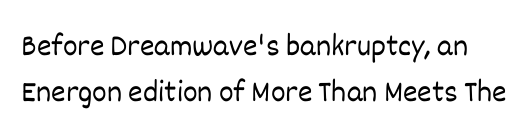
Evenly set lines give the paragraph a standard silhouette. Unlike italic type, these characters show no tilt at all. Letters have the restrained weight of plain body copy at most. A typesetter would call this proportional, since set widths differ per character.
